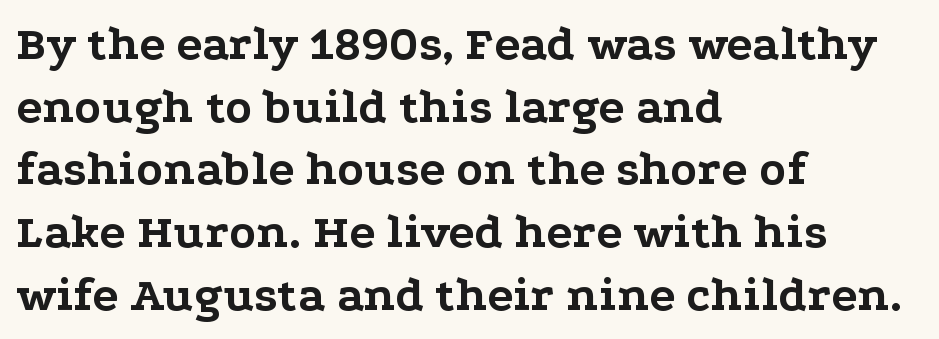
Q: Is the text bold? A: Yes.
Q: Is the text italic (slanted)? A: No, it is upright.
Q: Is the typeface a serif or a sans-serif typeface? A: Serif.
Q: Is the text underlined? A: No.
Q: How is the paragraph aligned? A: Left-aligned.
Q: Is the spacing between letters normal or unusually wide? A: Normal.
Q: Is the spacing between lines tight, normal or loose? A: Normal.
Q: Width (condensed, normal, or wide)? A: Wide.
Q: Stroke contrast? A: Low.
Q: x-height? A: Medium.
Q: Monospaced? A: No.
